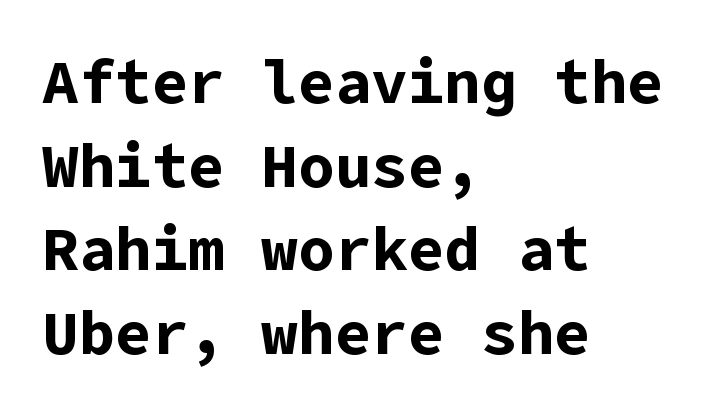
Q: Is the text bold? A: Yes.
Q: Is the text italic (slanted)? A: No, it is upright.
Q: Is the typeface a serif or a sans-serif typeface? A: Sans-serif.
Q: Is the text underlined? A: No.
Q: How is the paragraph aligned? A: Left-aligned.
Q: Is the spacing between letters normal or unusually wide? A: Normal.
Q: Is the spacing between lines tight, normal or loose? A: Normal.
Q: Width (condensed, normal, or wide)? A: Normal.
Q: Stroke contrast? A: Low.
Q: x-height? A: Medium.
